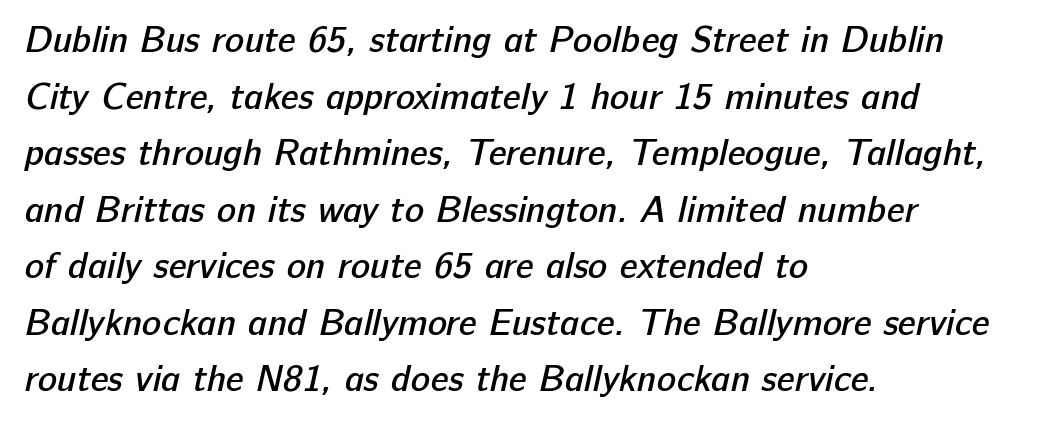
The image shows 36 px semibold sans-serif type; set left-aligned, normal line spacing (1.57x), normal letter spacing, not underlined; low stroke contrast and a medium x-height.
